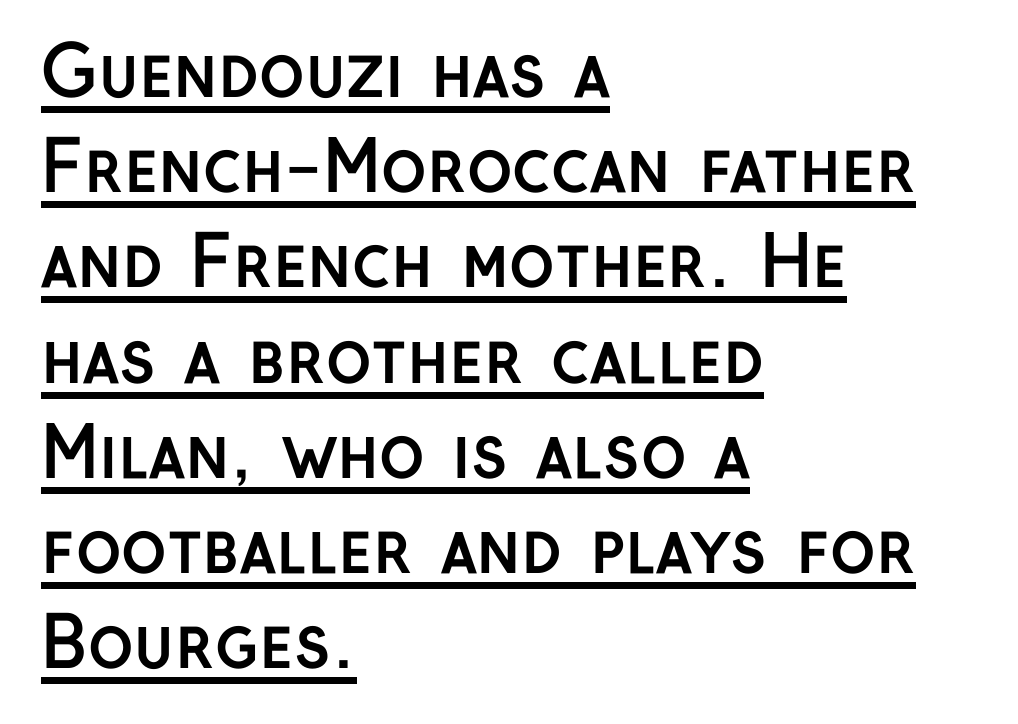
{"serif": "no", "italic": "no", "bold": "yes", "weight": "semibold", "width": "normal", "stroke_contrast": "low", "x_height": "medium", "monospaced": "no", "underline": "yes", "align": "left", "line_spacing": "normal", "line_spacing_ratio": 1.38, "letter_spacing": "normal", "letter_spacing_em": 0.0, "glyph_px": 69}
